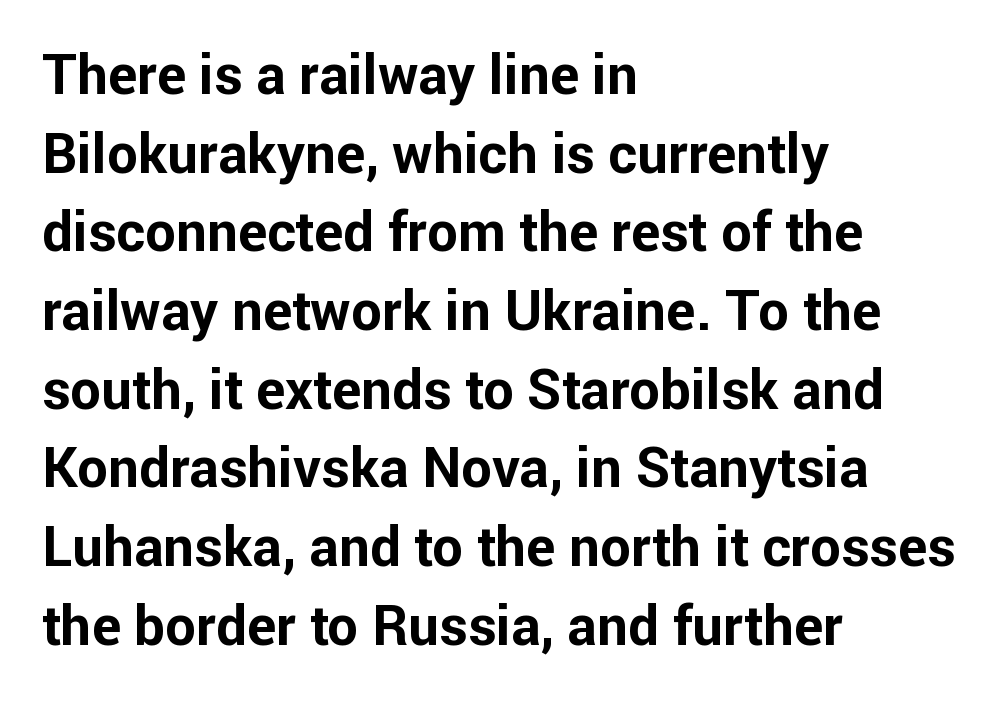
Q: Is the text bold? A: Yes.
Q: Is the text italic (slanted)? A: No, it is upright.
Q: Is the typeface a serif or a sans-serif typeface? A: Sans-serif.
Q: Is the text underlined? A: No.
Q: How is the paragraph aligned? A: Left-aligned.
Q: Is the spacing between letters normal or unusually wide? A: Normal.
Q: Is the spacing between lines tight, normal or loose? A: Normal.
Q: Width (condensed, normal, or wide)? A: Normal.
Q: Stroke contrast? A: Low.
Q: x-height? A: Medium.
Q: Monospaced? A: No.
